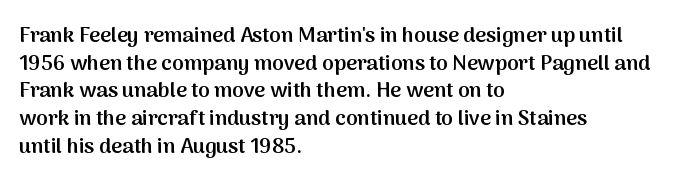
{"italic": "no", "bold": "semi", "underline": "no", "align": "left", "line_spacing": "normal", "line_spacing_ratio": 1.32, "letter_spacing": "normal", "letter_spacing_em": 0.0, "glyph_px": 21}
